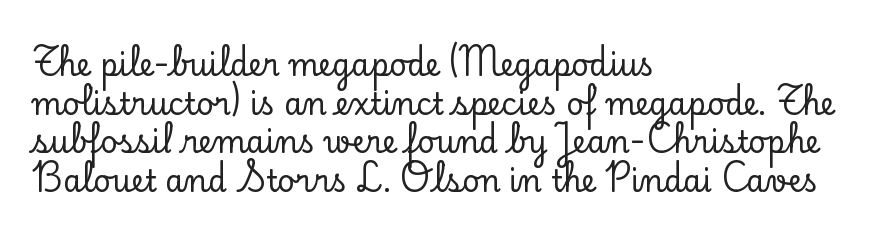
The image shows 30 px serif type, upright; set left-aligned, normal line spacing (1.29x), normal letter spacing, not underlined; low stroke contrast and a small x-height.
